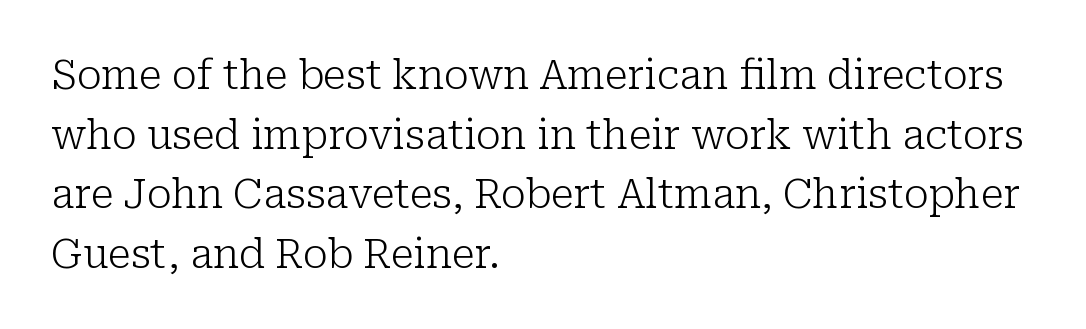
This sample uses an upright cut, with every glyph sitting square on the baseline. Note the varied advance widths — an 'i' is clearly narrower than an 'm'. This is not heavy type; no bold has been used. Examine the stroke ends and you'll spot serifs. Vertical spacing — default.
